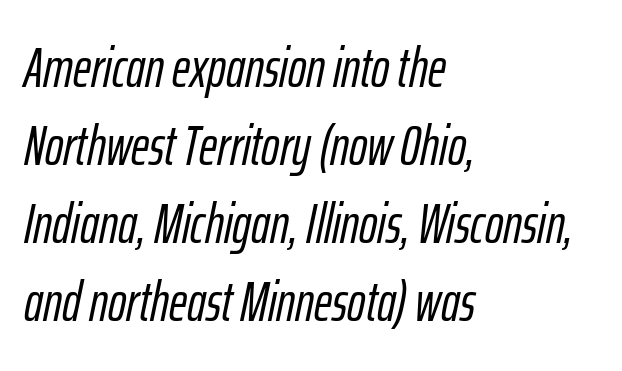
Q: Is the text italic (slanted)? A: Yes, it leans right by about 12 degrees.
Q: Is the text underlined? A: No.
Q: How is the paragraph aligned? A: Left-aligned.
Q: Is the spacing between letters normal or unusually wide? A: Normal.
Q: Is the spacing between lines tight, normal or loose? A: Normal.
Q: Width (condensed, normal, or wide)? A: Condensed.
Q: Stroke contrast? A: Low.
Q: x-height? A: Medium.
Q: Monospaced? A: No.
